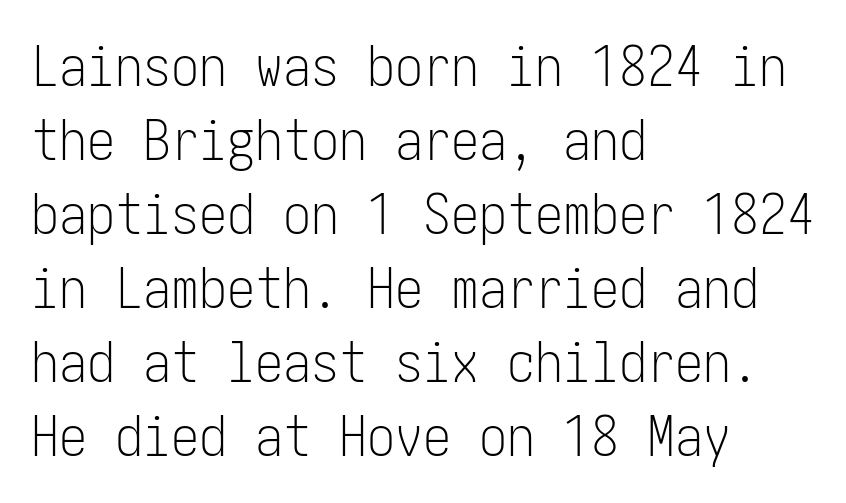
{"serif": "no", "italic": "no", "bold": "no", "weight": "light", "width": "condensed", "stroke_contrast": "low", "x_height": "medium", "underline": "no", "align": "left", "line_spacing": "normal", "line_spacing_ratio": 1.32, "letter_spacing": "normal", "letter_spacing_em": 0.0, "glyph_px": 56}
